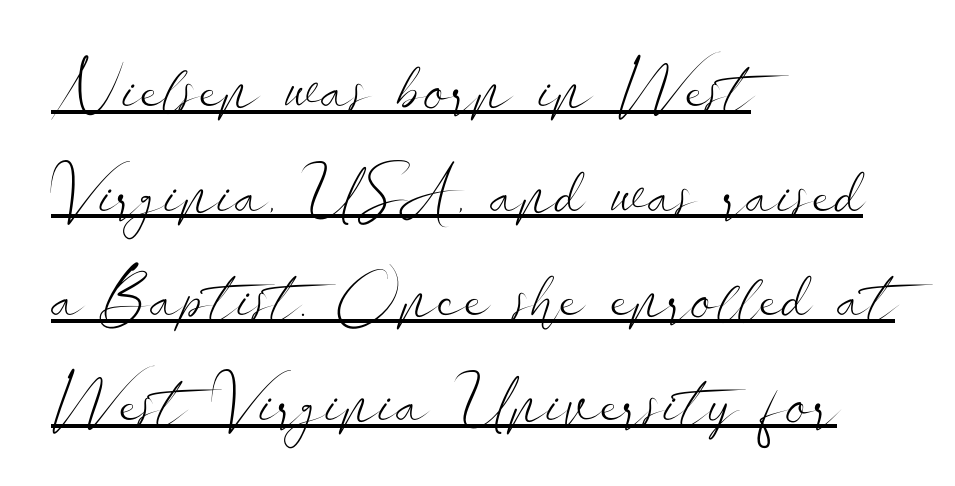
The image shows 68 px light, wide sans-serif type; set left-aligned, normal line spacing (1.54x), normal letter spacing, underlined; low stroke contrast and a small x-height.
